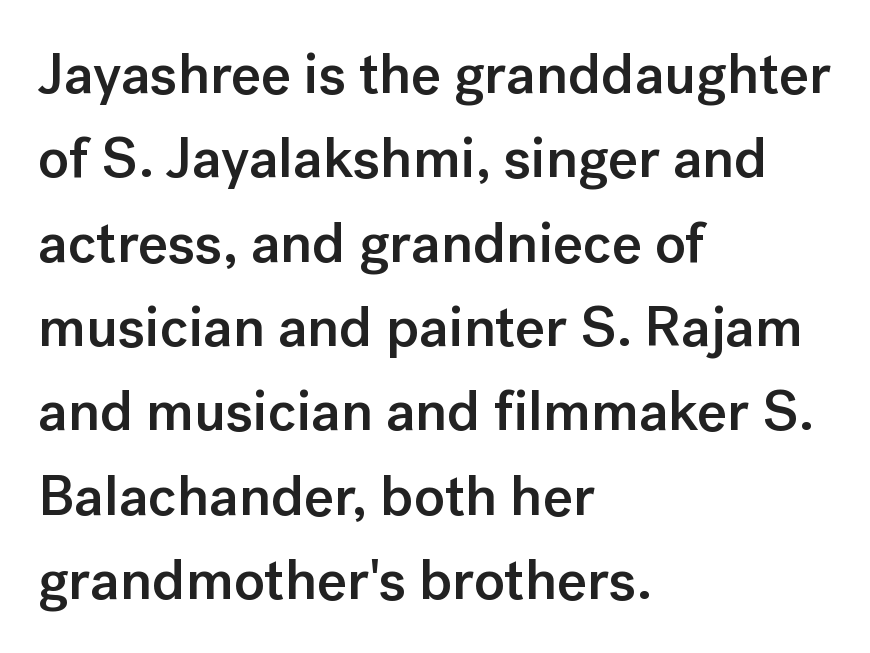
This rendering employs a face without finishing strokes, i.e., a sans-serif. These words are printed semibold, heavier than regular yet not bold. Proportional: the letters do not fall into vertical columns. These lines are set flush left with a ragged right edge. The specimen omits any rule beneath the text block's lines. Here the glyphs are tracked normally, forming tight word shapes.
